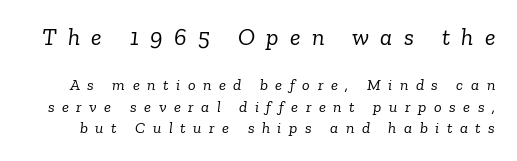
{"italic": "yes", "lean": "right", "slant_degrees": 6, "bold": "no", "underline": "no", "line_spacing": "normal", "line_spacing_ratio": 1.36, "letter_spacing": "wide", "letter_spacing_em": 0.47, "larger_block": "first", "size_ratio": 1.5, "glyph_px": 24}
